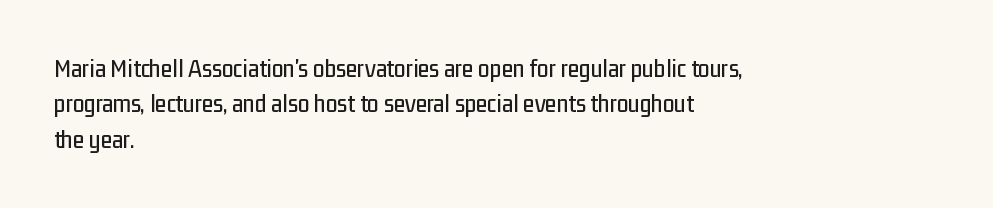
{"italic": "no", "underline": "no", "align": "left", "line_spacing": "normal", "line_spacing_ratio": 1.36, "letter_spacing": "normal", "letter_spacing_em": 0.0, "glyph_px": 26}
